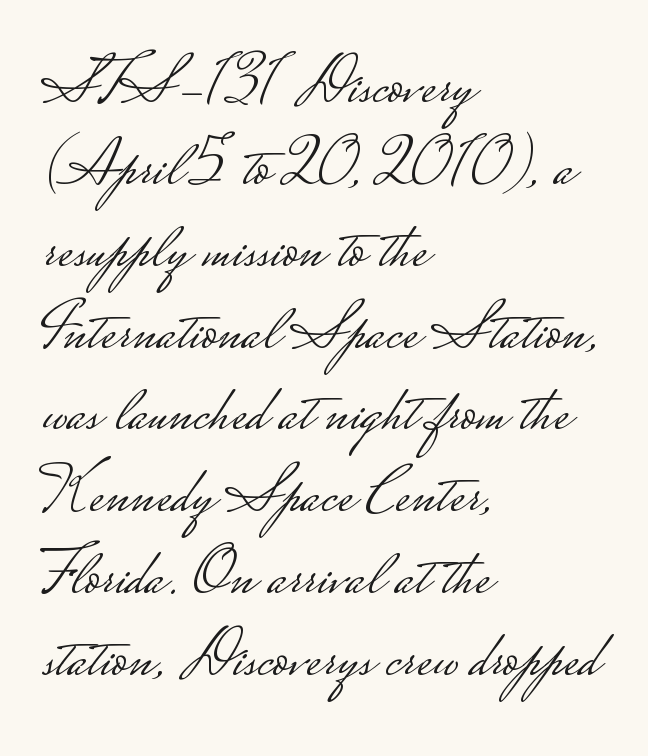
The characters display no serif detailing; their extremities are plain. The typesetting does not lean heavy: it is not bold. Words appear dense and cohesive because spacing is normal. Unmarked baselines from the first word to the last. Notice how the passage keeps a crisp vertical edge on the left only. Note the varied advance widths — an 'i' is clearly narrower than an 'm'.
